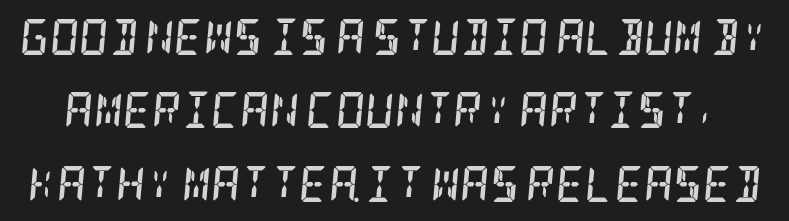
Q: Is the text bold? A: Yes.
Q: Is the text italic (slanted)? A: Yes, it leans right by about 5 degrees.
Q: Is the typeface a serif or a sans-serif typeface? A: Serif.
Q: Is the text underlined? A: No.
Q: Is the spacing between letters normal or unusually wide? A: Normal.
Q: Is the spacing between lines tight, normal or loose? A: Loose.
Q: Width (condensed, normal, or wide)? A: Condensed.
Q: Stroke contrast? A: Low.
Q: x-height? A: Large.
